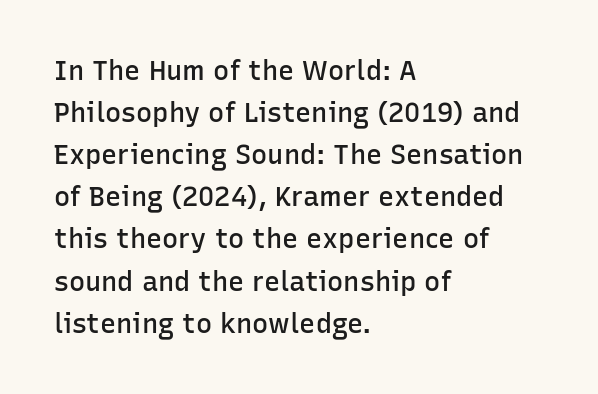
Q: Is the text bold? A: Semi-bold.
Q: Is the text italic (slanted)? A: No, it is upright.
Q: Is the text underlined? A: No.
Q: How is the paragraph aligned? A: Left-aligned.
Q: Is the spacing between letters normal or unusually wide? A: Normal.
Q: Is the spacing between lines tight, normal or loose? A: Normal.
